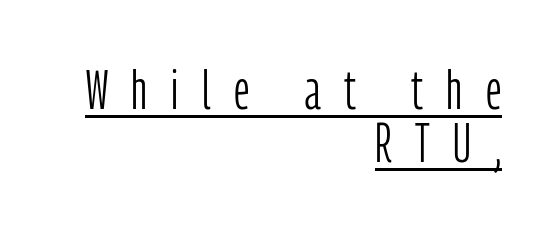
The image shows 55 px light, condensed sans-serif type, upright; set right-aligned, tight line spacing (0.96x), unusually wide letter spacing (+0.43 em), underlined; low stroke contrast and a medium x-height.
